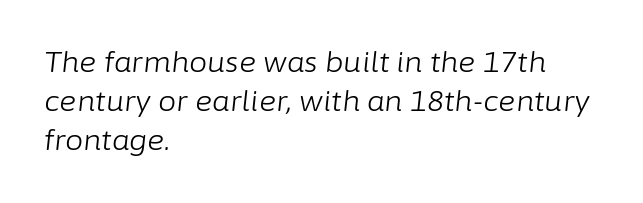
The image shows 29 px light type, italic (leaning right); set left-aligned, normal line spacing (1.35x), normal letter spacing, not underlined; low stroke contrast and a medium x-height.
